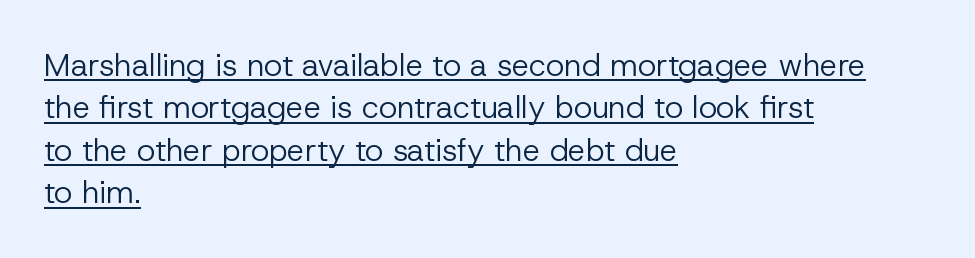
This is the regular roman posture of the typeface. What decoration does the sample have? An underline. Heaviness? Minimal to ordinary, like unemphasized prose. These lines are composed in type without serifs. How would I describe the line gaps? Plain and ordinary. The passage shown has conventional tracking throughout.
